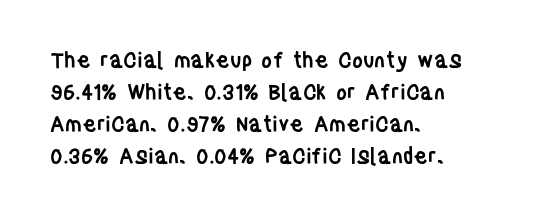
{"italic": "no", "bold": "semi", "underline": "no", "align": "left", "line_spacing": "normal", "line_spacing_ratio": 1.53, "letter_spacing": "normal", "letter_spacing_em": 0.0, "glyph_px": 21}
